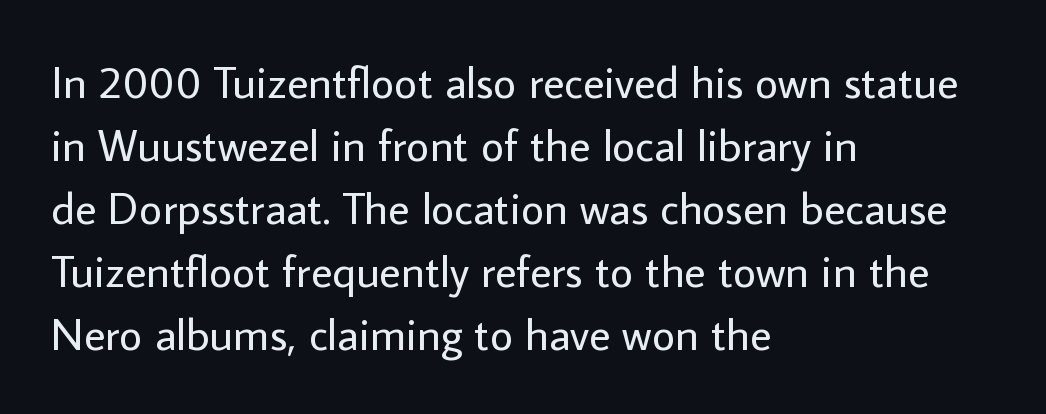
Q: Is the text bold? A: No.
Q: Is the text italic (slanted)? A: No, it is upright.
Q: Is the typeface a serif or a sans-serif typeface? A: Sans-serif.
Q: Is the text underlined? A: No.
Q: How is the paragraph aligned? A: Left-aligned.
Q: Is the spacing between letters normal or unusually wide? A: Normal.
Q: Is the spacing between lines tight, normal or loose? A: Normal.
Q: Width (condensed, normal, or wide)? A: Normal.
Q: Stroke contrast? A: Low.
Q: x-height? A: Medium.
Q: Monospaced? A: No.
